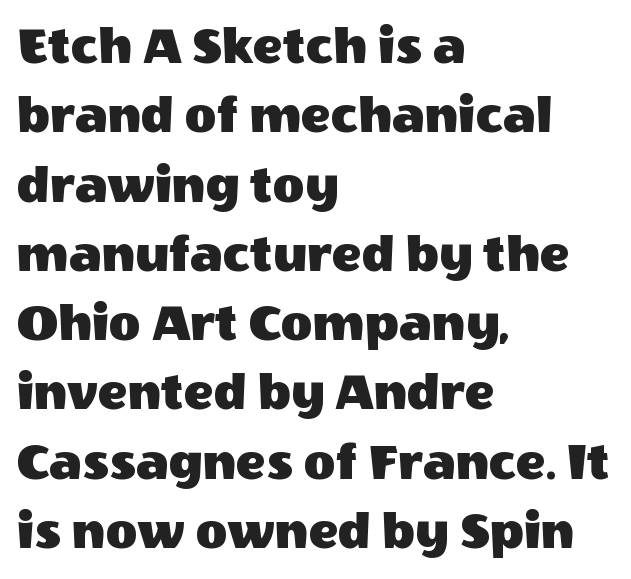
{"serif": "no", "italic": "no", "width": "normal", "x_height": "large", "monospaced": "no", "underline": "no", "align": "left", "line_spacing": "normal", "line_spacing_ratio": 1.26, "letter_spacing": "normal", "letter_spacing_em": 0.0, "glyph_px": 55}
